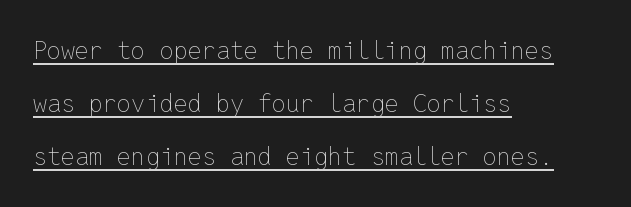
The font's upright variant was chosen for this text. No letter is thick-stroked: the sample isn't bold. The block of text is sparse from top to bottom, with ample space between rows. Notice how the passage keeps a crisp vertical edge on the left only. Spacing between characters is what you'd get straight out of the box.
